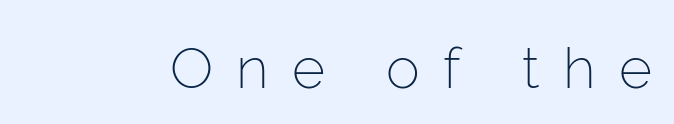
The image shows 57 px light sans-serif type, upright; set unusually wide letter spacing (+0.41 em), not underlined; low stroke contrast and a medium x-height.
